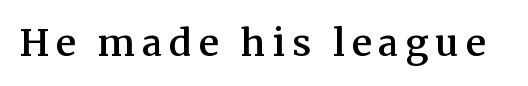
Q: Is the text bold? A: Semi-bold.
Q: Is the text italic (slanted)? A: No, it is upright.
Q: Is the typeface a serif or a sans-serif typeface? A: Serif.
Q: Is the text underlined? A: No.
Q: Width (condensed, normal, or wide)? A: Normal.
Q: Stroke contrast? A: Medium.
Q: x-height? A: Medium.
Q: Monospaced? A: No.
